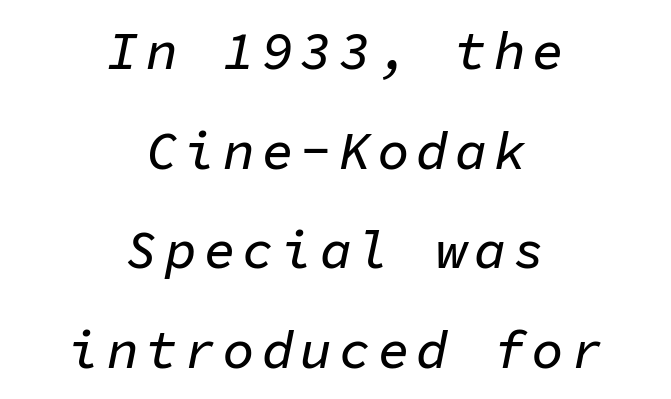
Q: Is the text italic (slanted)? A: Yes, it leans right by about 11 degrees.
Q: Is the text underlined? A: No.
Q: How is the paragraph aligned? A: Centered.
Q: Width (condensed, normal, or wide)? A: Normal.
Q: Stroke contrast? A: Low.
Q: x-height? A: Medium.
Q: Monospaced? A: Yes.
